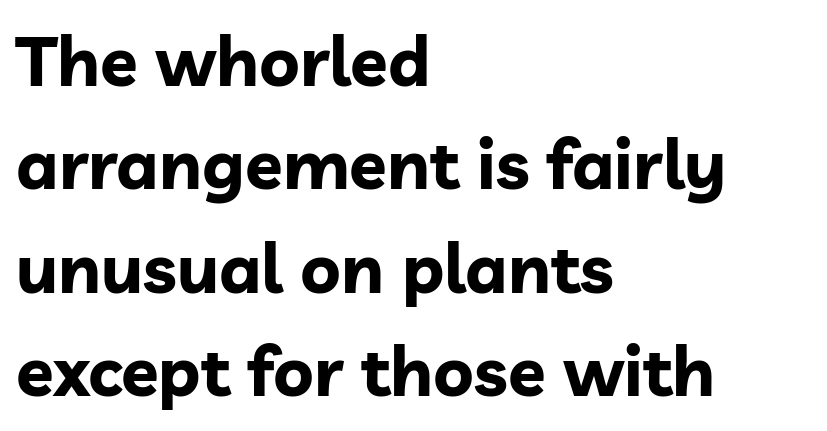
{"serif": "no", "italic": "no", "bold": "yes", "weight": "bold", "width": "normal", "stroke_contrast": "low", "x_height": "medium", "monospaced": "no", "underline": "no", "align": "left", "line_spacing": "normal", "line_spacing_ratio": 1.5, "letter_spacing": "normal", "letter_spacing_em": 0.0, "glyph_px": 69}
